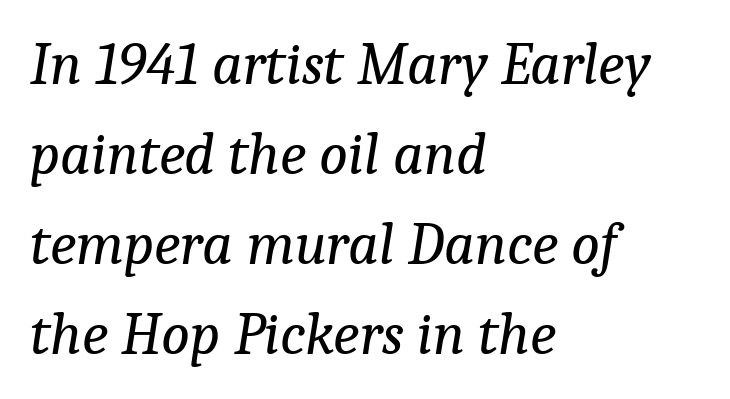
{"serif": "yes", "italic": "yes", "lean": "right", "slant_degrees": 9, "bold": "no", "weight": "regular", "width": "normal", "stroke_contrast": "low", "x_height": "medium", "monospaced": "no", "underline": "no", "align": "left", "line_spacing": "normal", "line_spacing_ratio": 1.5, "letter_spacing": "normal", "letter_spacing_em": 0.0, "glyph_px": 60}
